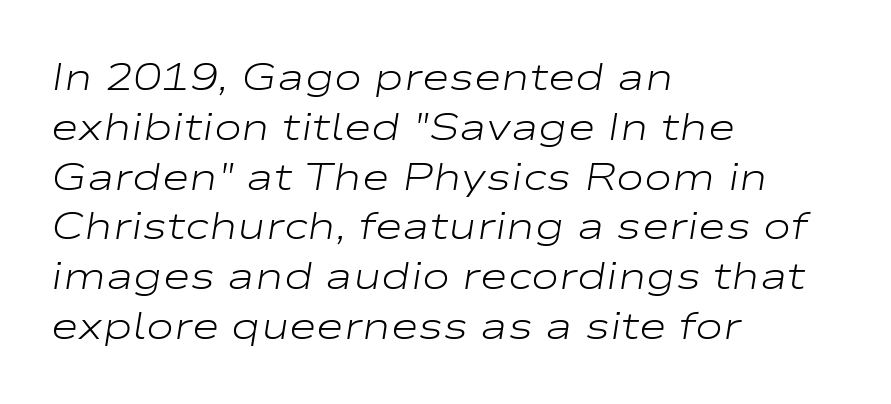
{"italic": "yes", "lean": "right", "slant_degrees": 9, "bold": "no", "weight": "light", "width": "wide", "stroke_contrast": "low", "x_height": "medium", "monospaced": "no", "underline": "no", "align": "left", "line_spacing": "normal", "line_spacing_ratio": 1.31, "letter_spacing": "normal", "letter_spacing_em": 0.0, "glyph_px": 38}
